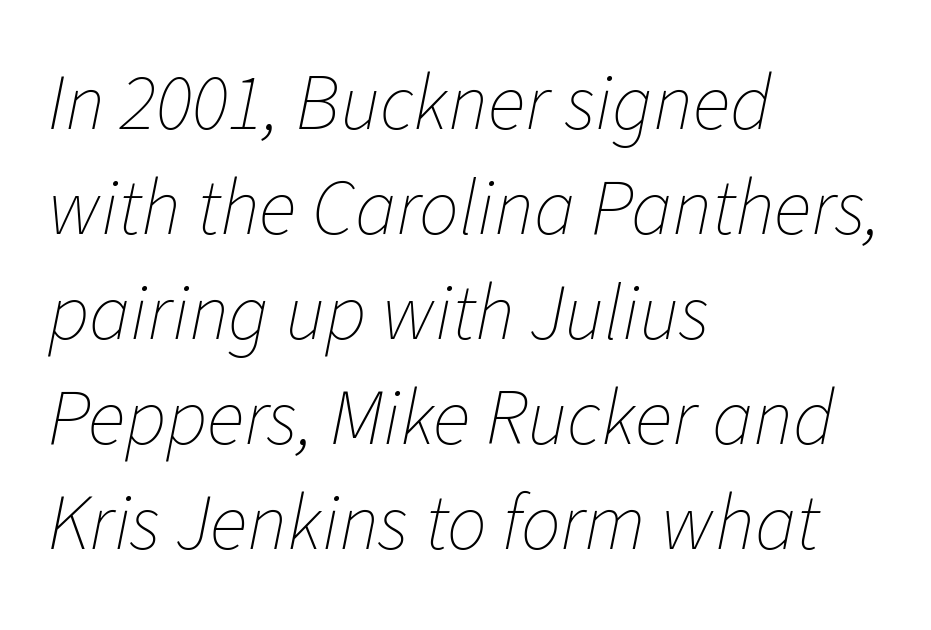
{"italic": "yes", "lean": "right", "slant_degrees": 11, "bold": "no", "weight": "thin", "width": "normal", "stroke_contrast": "low", "x_height": "medium", "monospaced": "no", "underline": "no", "align": "left", "line_spacing": "normal", "line_spacing_ratio": 1.33, "letter_spacing": "normal", "letter_spacing_em": 0.0, "glyph_px": 79}
